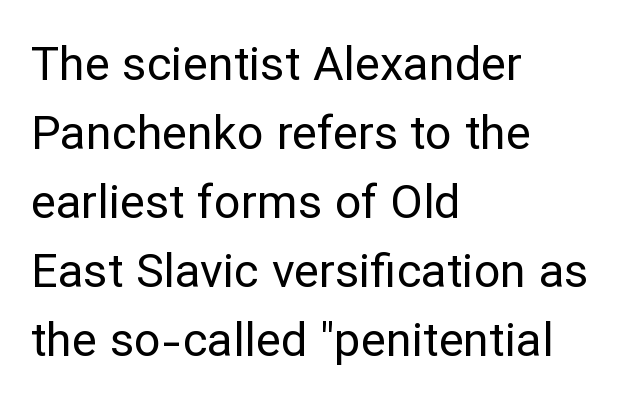
Leading: standard. Examine the stroke ends and you'll find no serifs. Spacing verdict: proportional, widths tailored to each character. Vertical strokes here are truly vertical. The lines are quadded left.
